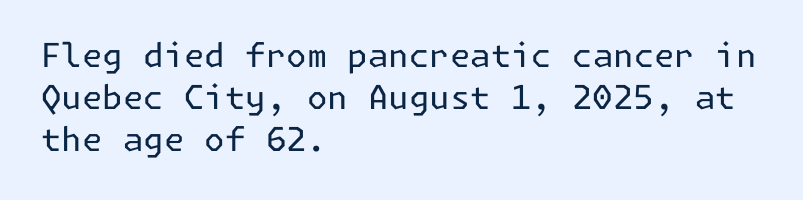
The image shows 33 px regular-weight sans-serif type, upright; set left-aligned, normal line spacing (1.27x), normal letter spacing, not underlined; low stroke contrast and a medium x-height.
